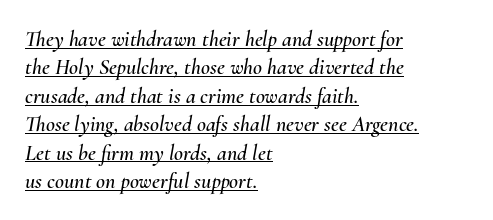
Q: Is the text italic (slanted)? A: Yes, it leans right by about 10 degrees.
Q: Is the text underlined? A: Yes.
Q: How is the paragraph aligned? A: Left-aligned.
Q: Is the spacing between letters normal or unusually wide? A: Normal.
Q: Is the spacing between lines tight, normal or loose? A: Normal.
